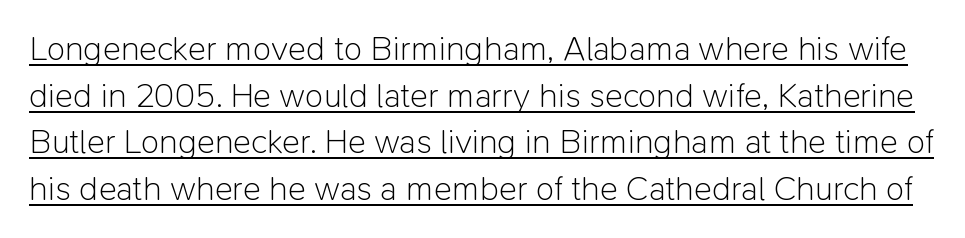
The image shows 34 px light sans-serif type, upright; set normal line spacing (1.37x), normal letter spacing, underlined; low stroke contrast and a medium x-height.
